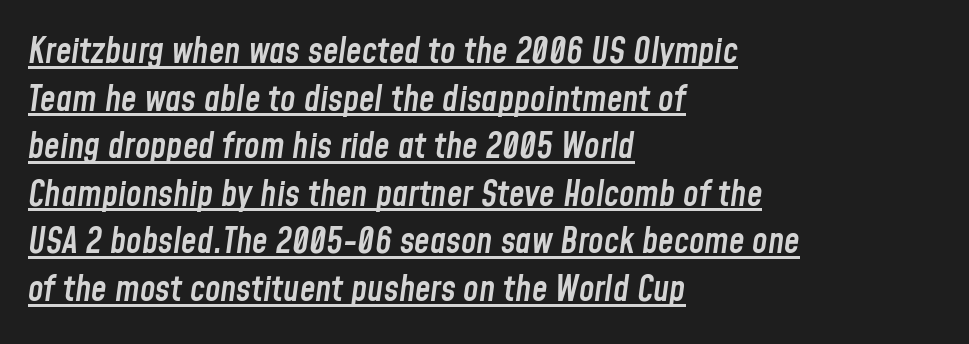
The image shows 35 px semibold, condensed type, italic (leaning right); set left-aligned, normal line spacing (1.36x), normal letter spacing, underlined; low stroke contrast and a medium x-height.
